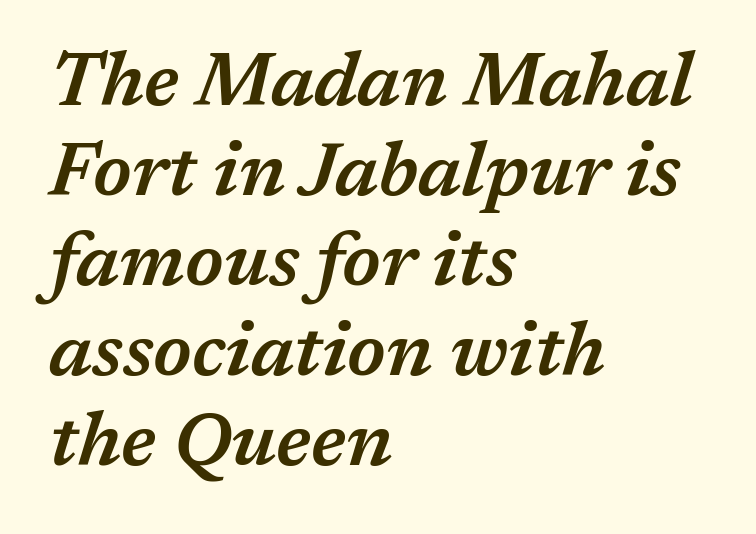
The image shows 75 px semibold type, italic (leaning right); set left-aligned, line spacing 1.2x, normal letter spacing, not underlined; medium stroke contrast and a medium x-height.
